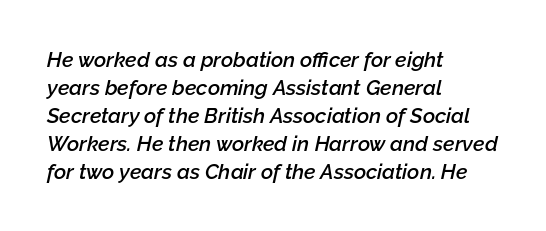
Q: Is the text bold? A: Semi-bold.
Q: Is the text italic (slanted)? A: Yes, it leans right by about 12 degrees.
Q: Is the text underlined? A: No.
Q: How is the paragraph aligned? A: Left-aligned.
Q: Is the spacing between letters normal or unusually wide? A: Normal.
Q: Is the spacing between lines tight, normal or loose? A: Normal.
